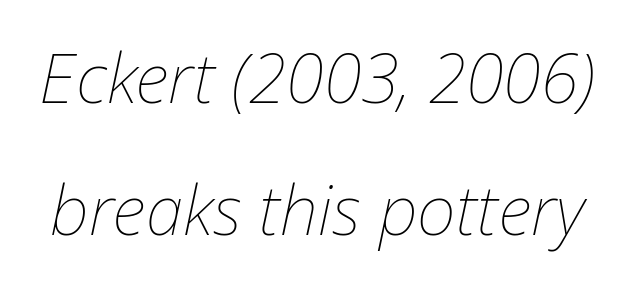
Counters stay open thanks to moderate or lighter strokes. Italic? Definitely — the glyphs are oblique. The letters advance in unequal steps, a hallmark of proportional type. These lines keep a tight, regular rhythm from letter to letter. Reading down the column, the eye jumps a long way to each next line. Glance below the letters and you will spot only blank space.
